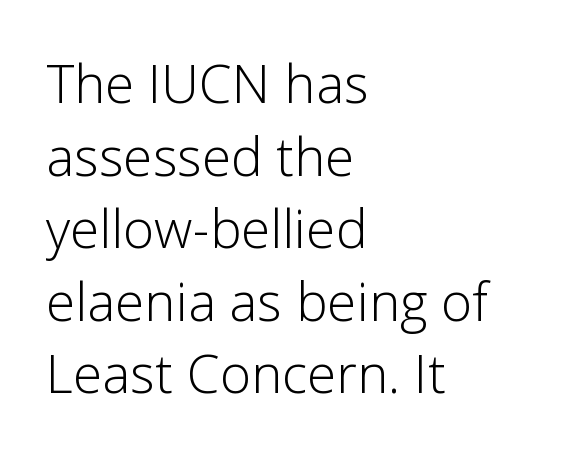
The image shows 53 px light sans-serif type, upright; set left-aligned, normal line spacing (1.37x), normal letter spacing, not underlined; low stroke contrast and a medium x-height.
